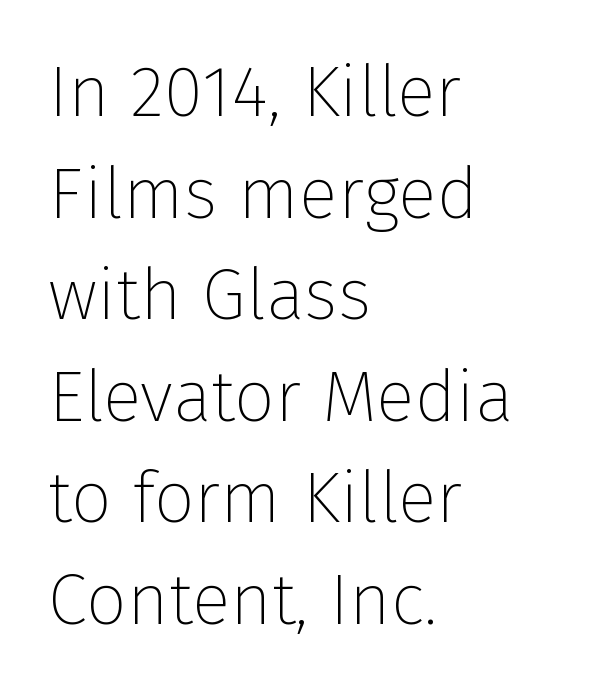
The image shows 72 px thin sans-serif type, upright; set left-aligned, normal line spacing (1.41x), normal letter spacing, not underlined; low stroke contrast and a medium x-height.
